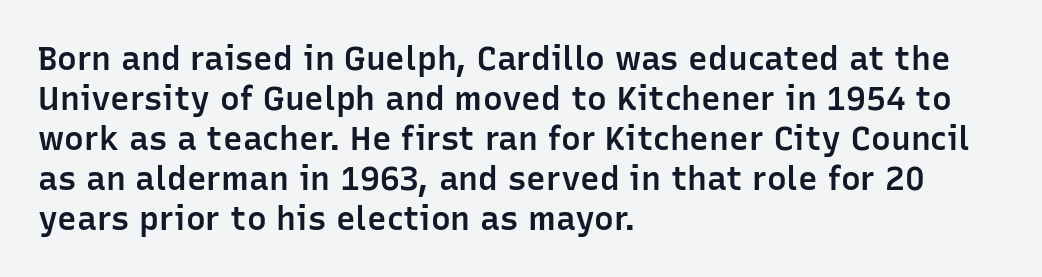
Character widths vary here, with narrow letters taking less room than wide ones. Tracking value appears to be zero — textbook default spacing. The face used here is a sans, in the tradition of grotesques and geometrics. I'd describe the lettering as semibold — firm but not a full bold.
